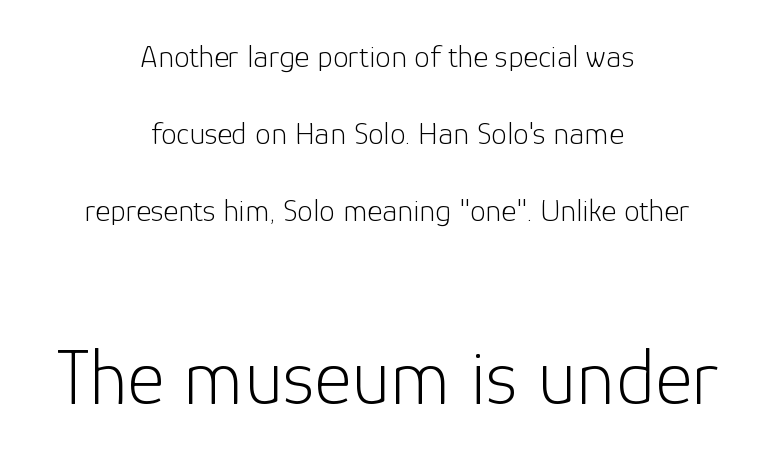
Q: Is the text bold? A: No.
Q: Is the text italic (slanted)? A: No, it is upright.
Q: Is the typeface a serif or a sans-serif typeface? A: Sans-serif.
Q: Is the text underlined? A: No.
Q: How is the paragraph aligned? A: Centered.
Q: Is the spacing between letters normal or unusually wide? A: Normal.
Q: Is the spacing between lines tight, normal or loose? A: Loose.
Q: Which block of text is set in a larger size, the first (top) or the second (bottom)? A: The second (bottom) one.
Q: Width (condensed, normal, or wide)? A: Normal.
Q: Stroke contrast? A: Low.
Q: x-height? A: Medium.
Q: Monospaced? A: No.
